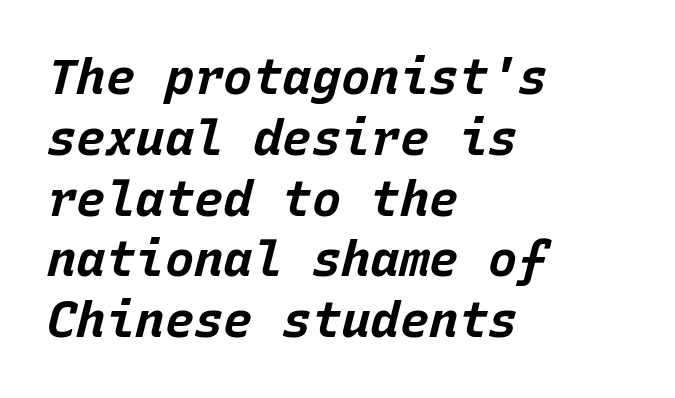
Q: Is the text bold? A: Yes.
Q: Is the text italic (slanted)? A: Yes, it leans right by about 15 degrees.
Q: Is the text underlined? A: No.
Q: How is the paragraph aligned? A: Left-aligned.
Q: Is the spacing between letters normal or unusually wide? A: Normal.
Q: Width (condensed, normal, or wide)? A: Normal.
Q: Stroke contrast? A: Low.
Q: x-height? A: Large.
Q: Monospaced? A: Yes.
